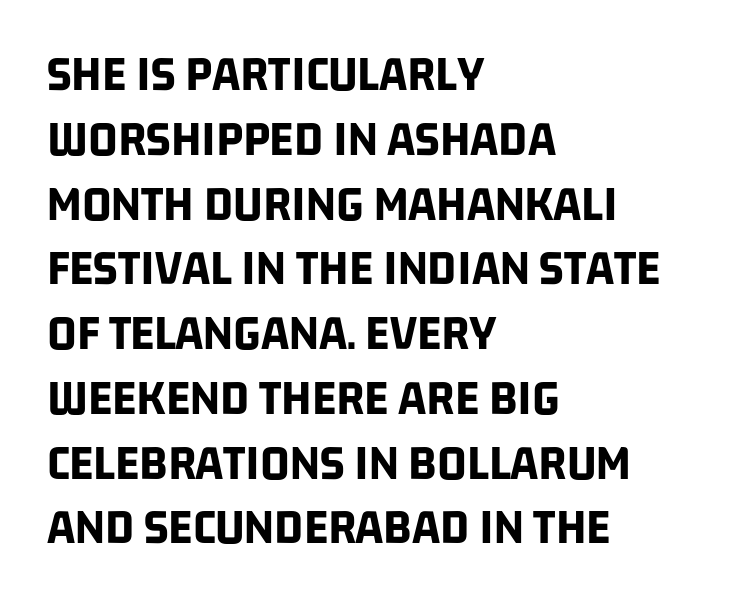
The image shows 51 px bold, condensed sans-serif type; set left-aligned, normal line spacing (1.27x), normal letter spacing, not underlined; low stroke contrast and a large x-height.
